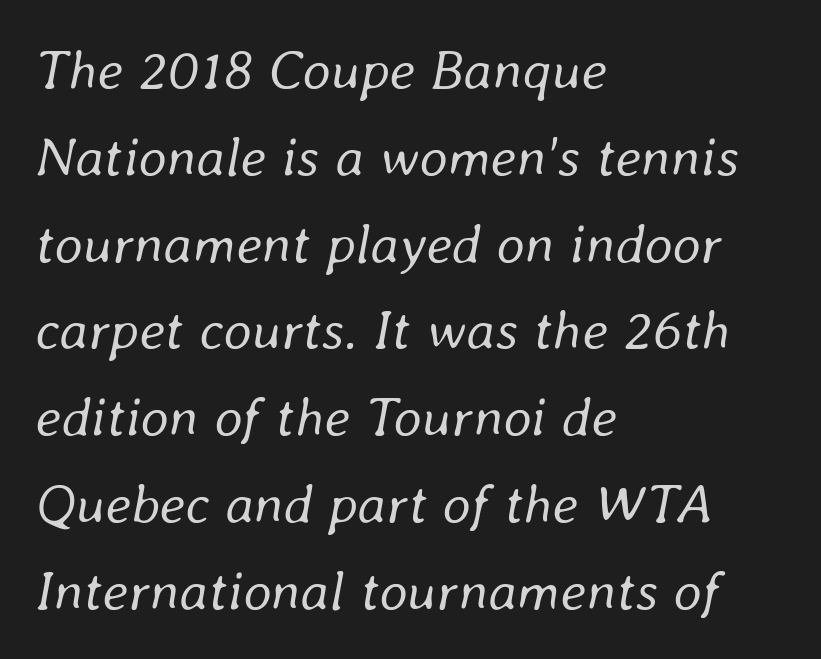
The face looks like a standard text weight, possibly lighter. Here the designer chose a conventional face with non-uniform glyph widths. Glyph-to-glyph distance matches everyday printed text. The axis of the letterforms is tilted away from vertical. Left-aligned paragraph, ragged on the right. The leading is moderate, giving the passage an even texture.
